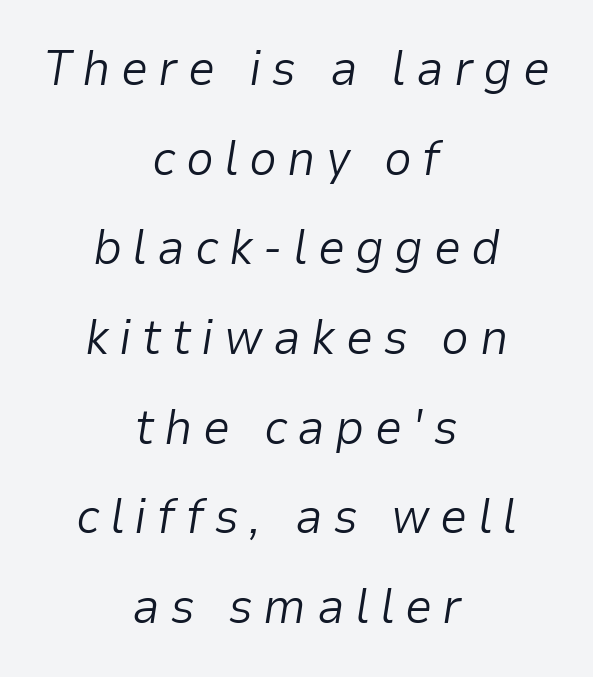
The image shows 49 px light type, italic (leaning right); set centered, line spacing 1.83x, unusually wide letter spacing (+0.21 em), not underlined; low stroke contrast and a medium x-height.
